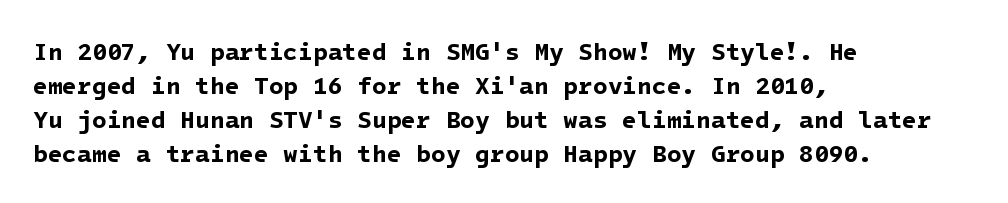
Q: Is the text bold? A: Yes.
Q: Is the text underlined? A: No.
Q: How is the paragraph aligned? A: Left-aligned.
Q: Is the spacing between letters normal or unusually wide? A: Normal.
Q: Is the spacing between lines tight, normal or loose? A: Normal.
